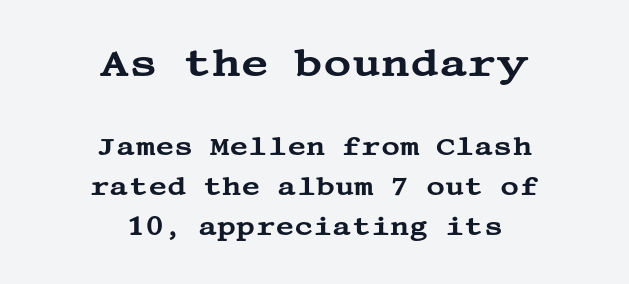
The image shows 39 px wide serif type, upright; set centered, normal line spacing (1.52x), normal letter spacing, not underlined; the first (top) block is 1.5x larger; medium stroke contrast and a large x-height.
